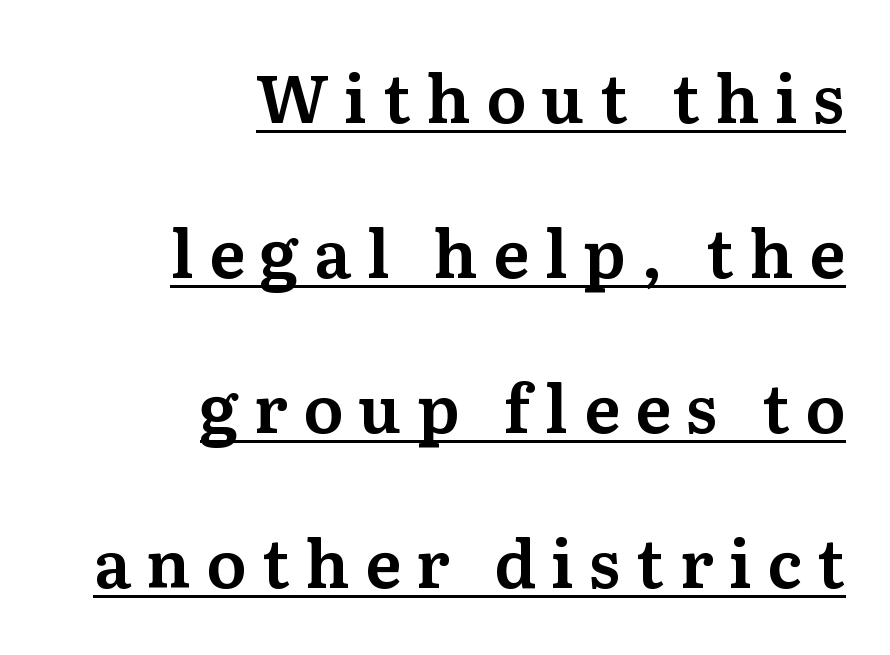
Emphasis is given by a line drawn under the lettering. The tracking jumps out immediately: characters are airy and widely separated. Font category for this specimen: serif. Designer's note — italics off, roman on. The rendering uses natural spacing where letterforms have individual widths.
